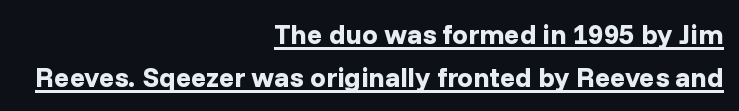
Typographic density is high because the face is bold. Note the varied advance widths — an 'i' is clearly narrower than an 'm'. You can see a thin bar hugging the bottom of the glyphs. Line ends are locked; line starts wander.
